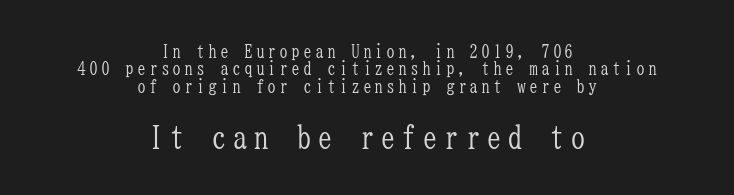
Q: Is the text bold? A: No.
Q: Is the text italic (slanted)? A: No, it is upright.
Q: Is the typeface a serif or a sans-serif typeface? A: Serif.
Q: Is the text underlined? A: No.
Q: How is the paragraph aligned? A: Centered.
Q: Is the spacing between lines tight, normal or loose? A: Tight.
Q: Which block of text is set in a larger size, the first (top) or the second (bottom)? A: The second (bottom) one.
Q: Width (condensed, normal, or wide)? A: Condensed.
Q: Stroke contrast? A: Low.
Q: x-height? A: Medium.
Q: Monospaced? A: Yes.
